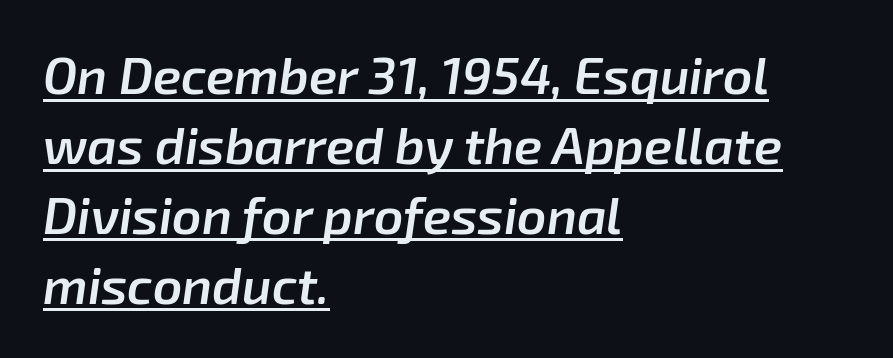
Q: Is the text bold? A: Semi-bold.
Q: Is the text italic (slanted)? A: Yes, it leans right by about 8 degrees.
Q: Is the text underlined? A: Yes.
Q: How is the paragraph aligned? A: Left-aligned.
Q: Is the spacing between letters normal or unusually wide? A: Normal.
Q: Is the spacing between lines tight, normal or loose? A: Normal.
Q: Width (condensed, normal, or wide)? A: Normal.
Q: Stroke contrast? A: Low.
Q: x-height? A: Medium.
Q: Monospaced? A: No.
